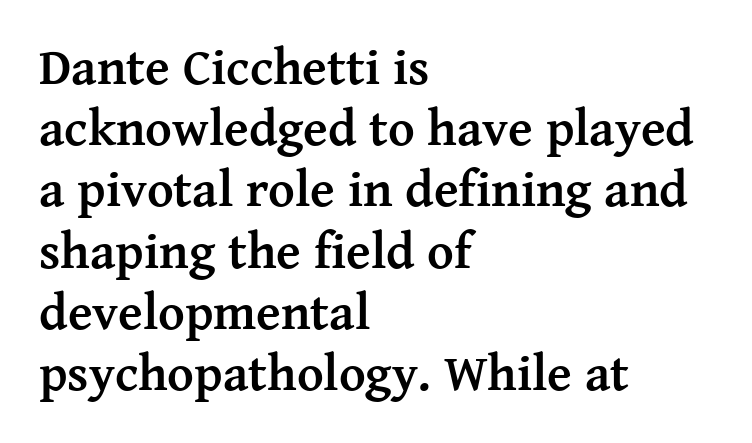
Q: Is the text bold? A: Yes.
Q: Is the text italic (slanted)? A: No, it is upright.
Q: Is the typeface a serif or a sans-serif typeface? A: Serif.
Q: Is the text underlined? A: No.
Q: How is the paragraph aligned? A: Left-aligned.
Q: Is the spacing between letters normal or unusually wide? A: Normal.
Q: Width (condensed, normal, or wide)? A: Normal.
Q: Stroke contrast? A: Medium.
Q: x-height? A: Medium.
Q: Monospaced? A: No.
